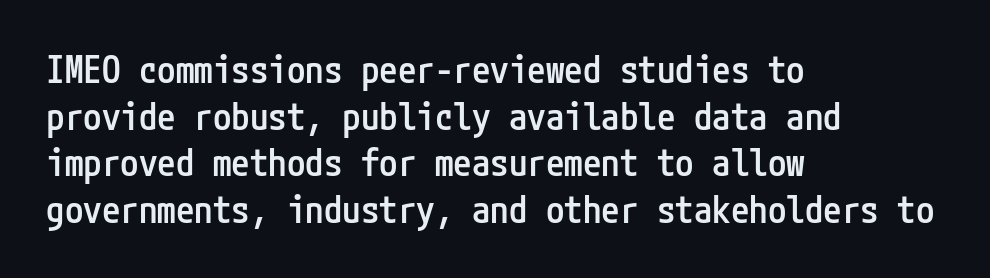
The image shows 37 px semibold, condensed sans-serif type, upright; set left-aligned, normal line spacing (1.26x), normal letter spacing, not underlined; low stroke contrast and a medium x-height.
